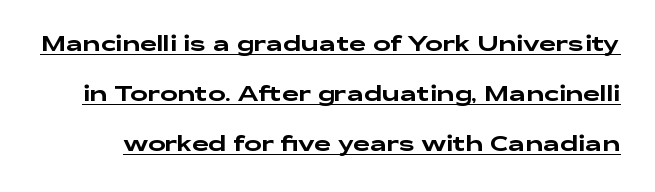
The image shows 21 px text type, upright; set loose line spacing (2.38x), normal letter spacing, underlined.
